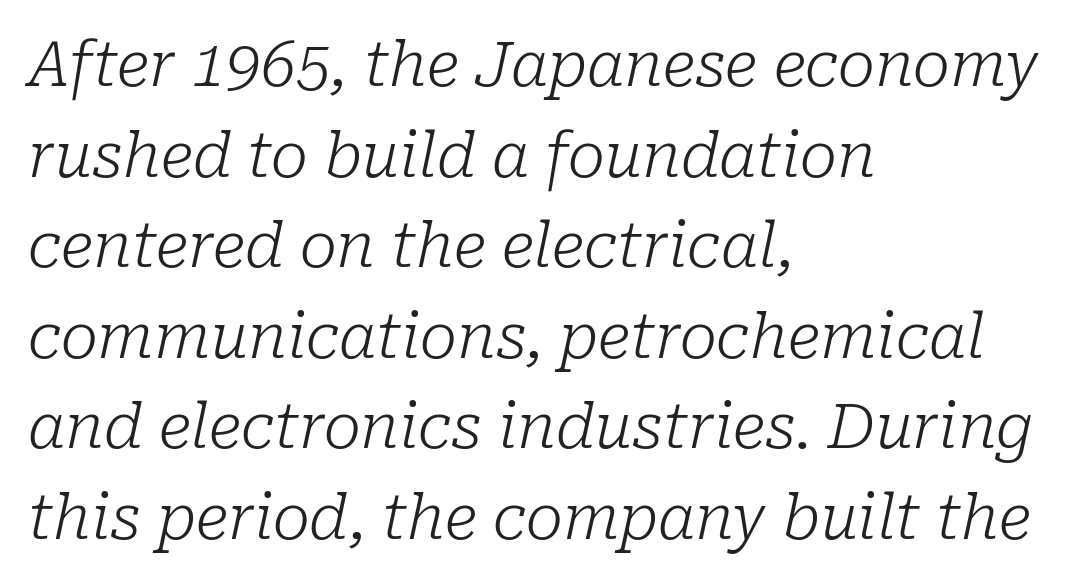
Q: Is the text bold? A: No.
Q: Is the text italic (slanted)? A: Yes, it leans right by about 10 degrees.
Q: Is the typeface a serif or a sans-serif typeface? A: Serif.
Q: Is the text underlined? A: No.
Q: How is the paragraph aligned? A: Left-aligned.
Q: Is the spacing between letters normal or unusually wide? A: Normal.
Q: Is the spacing between lines tight, normal or loose? A: Normal.
Q: Width (condensed, normal, or wide)? A: Normal.
Q: Stroke contrast? A: Low.
Q: x-height? A: Medium.
Q: Monospaced? A: No.
